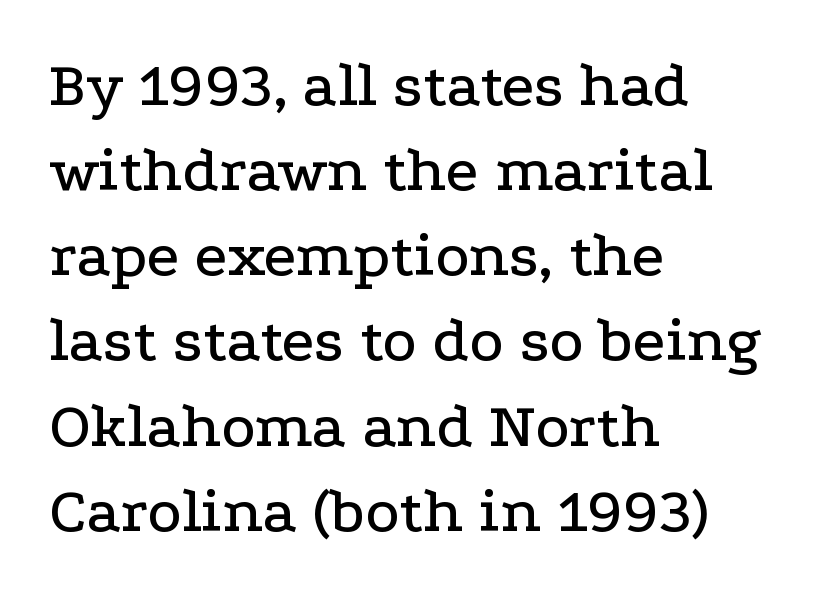
Q: Is the text italic (slanted)? A: No, it is upright.
Q: Is the typeface a serif or a sans-serif typeface? A: Serif.
Q: Is the text underlined? A: No.
Q: How is the paragraph aligned? A: Left-aligned.
Q: Is the spacing between letters normal or unusually wide? A: Normal.
Q: Is the spacing between lines tight, normal or loose? A: Normal.
Q: Width (condensed, normal, or wide)? A: Wide.
Q: Stroke contrast? A: Low.
Q: x-height? A: Medium.
Q: Monospaced? A: No.
